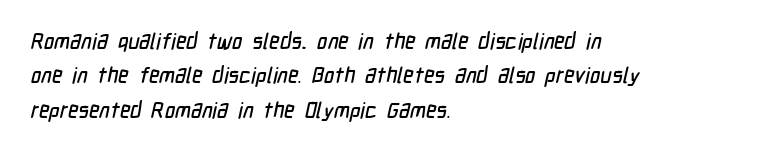
Every row of glyphs begins at an identical x-position on the left. Spacing between characters is what you'd get straight out of the box. Honestly, there is no underline to notice here at all. Regular leading.
